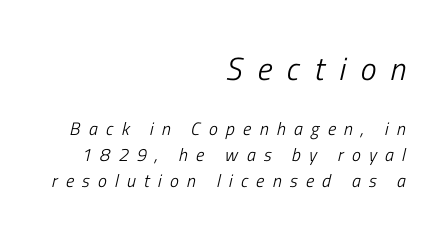
Q: Is the text bold? A: No.
Q: Is the text italic (slanted)? A: Yes, it leans right by about 13 degrees.
Q: Is the text underlined? A: No.
Q: How is the paragraph aligned? A: Right-aligned.
Q: Is the spacing between letters normal or unusually wide? A: Unusually wide.
Q: Is the spacing between lines tight, normal or loose? A: Normal.
Q: Which block of text is set in a larger size, the first (top) or the second (bottom)? A: The first (top) one.
Q: Width (condensed, normal, or wide)? A: Condensed.
Q: Stroke contrast? A: Low.
Q: x-height? A: Medium.
Q: Monospaced? A: No.
